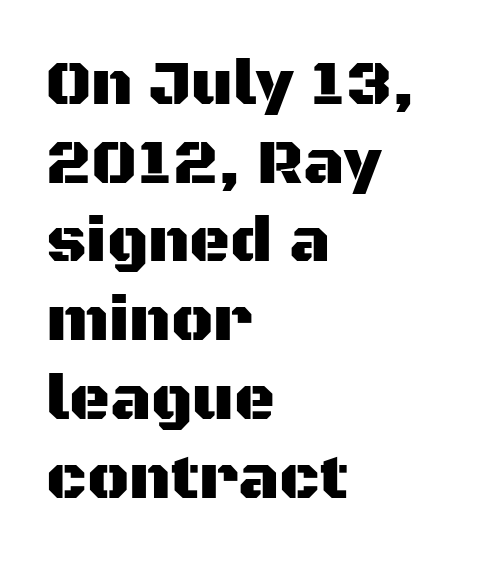
{"serif": "no", "italic": "no", "width": "normal", "stroke_contrast": "medium", "x_height": "large", "monospaced": "no", "underline": "no", "align": "left", "line_spacing": "normal", "line_spacing_ratio": 1.25, "letter_spacing": "normal", "letter_spacing_em": 0.0, "glyph_px": 63}
